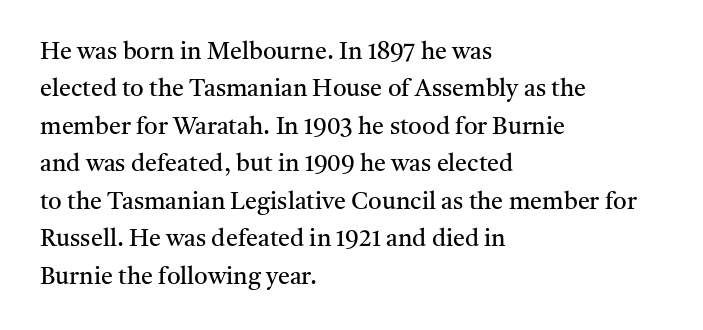
Evenly set lines give the paragraph a standard silhouette. Here the glyphs are tracked normally, forming tight word shapes. Rule under the text: the space is simply empty. Italic? Not at all — the glyphs are vertical. These glyphs show unthickened strokes, regular width or finer.
